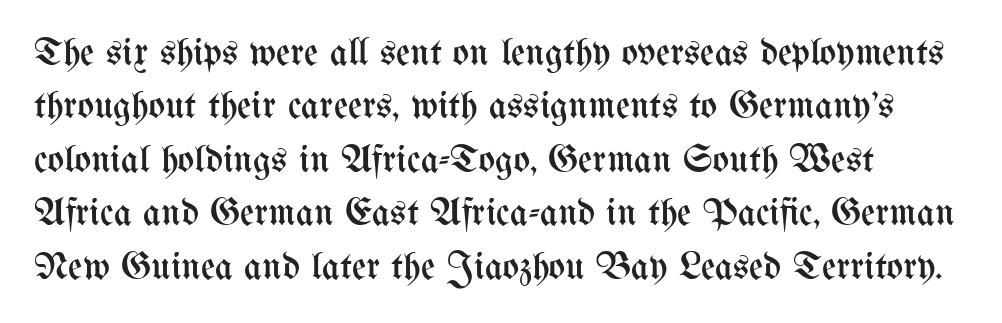
{"italic": "no", "bold": "no", "weight": "regular", "width": "condensed", "stroke_contrast": "medium", "x_height": "medium", "monospaced": "no", "underline": "no", "align": "left", "line_spacing": "normal", "line_spacing_ratio": 1.37, "letter_spacing": "normal", "letter_spacing_em": 0.0, "glyph_px": 39}
